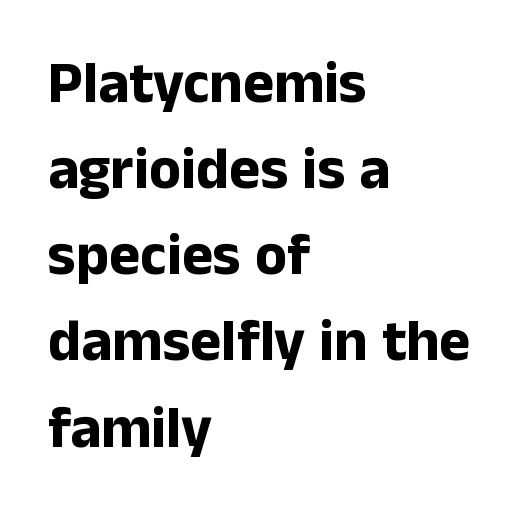
Q: Is the text bold? A: Yes.
Q: Is the text italic (slanted)? A: No, it is upright.
Q: Is the typeface a serif or a sans-serif typeface? A: Sans-serif.
Q: Is the text underlined? A: No.
Q: How is the paragraph aligned? A: Left-aligned.
Q: Is the spacing between letters normal or unusually wide? A: Normal.
Q: Is the spacing between lines tight, normal or loose? A: Normal.
Q: Width (condensed, normal, or wide)? A: Normal.
Q: Stroke contrast? A: Low.
Q: x-height? A: Medium.
Q: Monospaced? A: No.
